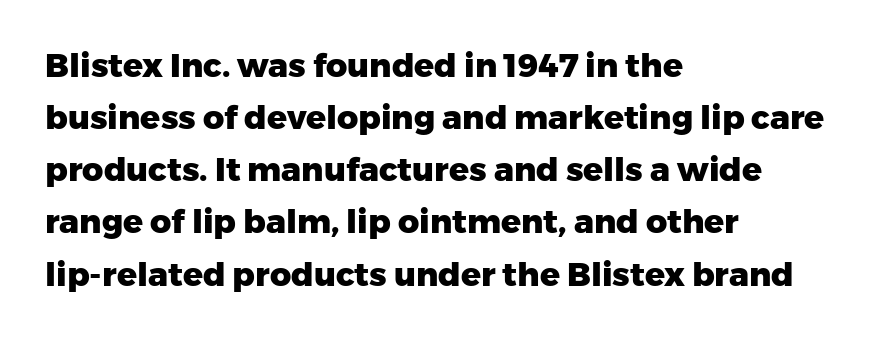
Upright lettering throughout. As a designer I'd log this as weight 700, bold. Descenders are the only things crossing below the line. What stands out about the letter spacing? Nothing — it is the standard amount. The setting favours the left margin, as ordinary paragraphs usually do. Note the varied advance widths — an 'i' is clearly narrower than an 'm'.
